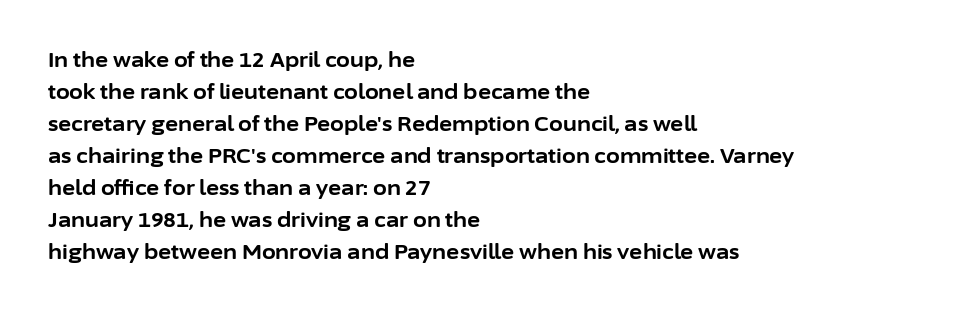
{"italic": "no", "bold": "yes", "underline": "no", "align": "left", "line_spacing": "normal", "line_spacing_ratio": 1.6, "letter_spacing": "normal", "letter_spacing_em": 0.0, "glyph_px": 20}
